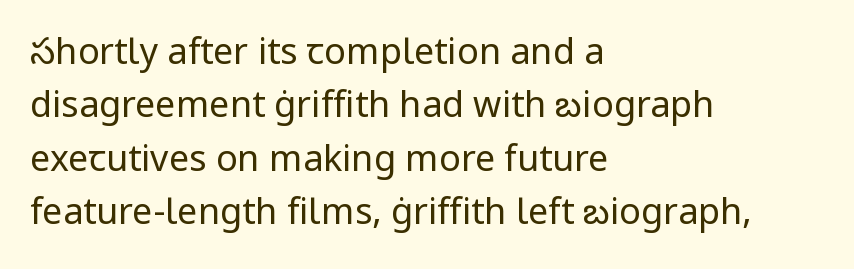
The font's upright variant was chosen for this text. Varying glyph widths throughout — classic text-font behaviour. Horizontal bands of white between lines are of average thickness. Does extra space separate the letters? No, they use regular spacing. Font category for this specimen: sans-serif. Leftover space on each line is placed entirely after the last word.
